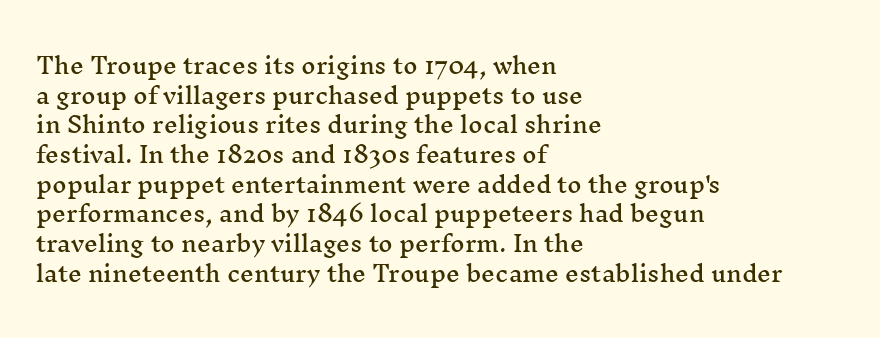
The image shows 22 px text type, upright; set left-aligned, normal line spacing (1.35x), normal letter spacing, not underlined.
